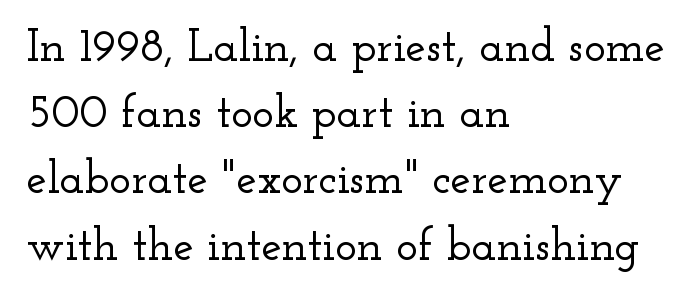
The image shows 46 px wide serif type, upright; set left-aligned, normal line spacing (1.44x), normal letter spacing, not underlined; low stroke contrast and a small x-height.
